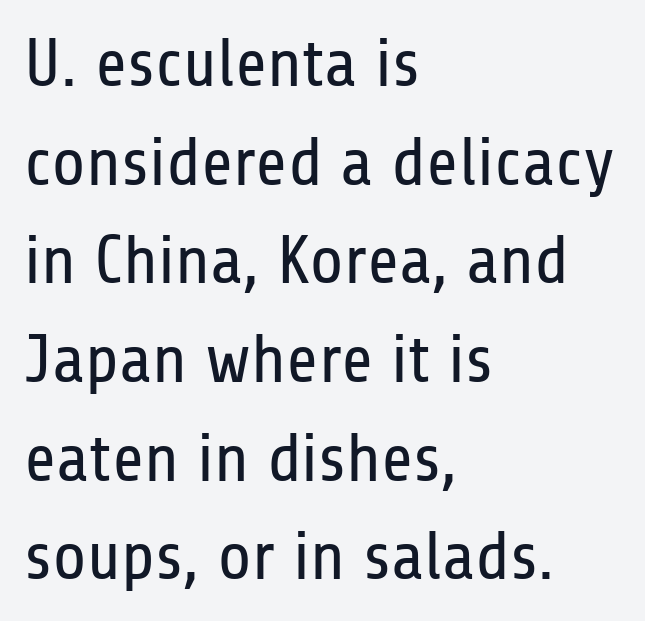
{"serif": "no", "italic": "no", "bold": "no", "weight": "regular", "width": "condensed", "stroke_contrast": "low", "x_height": "medium", "monospaced": "no", "underline": "no", "align": "left", "line_spacing": "normal", "line_spacing_ratio": 1.43, "letter_spacing": "normal", "letter_spacing_em": 0.0, "glyph_px": 69}
